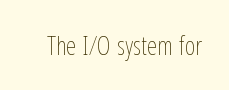
The image shows 26 px text type, upright; set normal letter spacing, not underlined.
